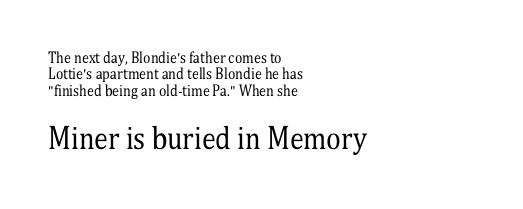
The typesetter chose a ragged-right arrangement here. Has an underline been added? It has not. Italic: no, the glyphs are upright roman. In this sample the second text group is rendered at the bigger scale.
